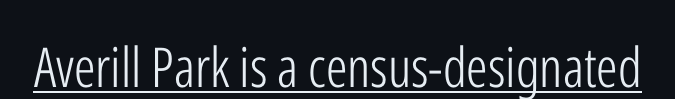
Words appear dense and cohesive because spacing is normal. Posture: upright roman. The letters look calm and open, with moderate or lighter stems. Looks like regular typesetting: each glyph gets only the width it needs. What decoration does the sample have? An underline.
